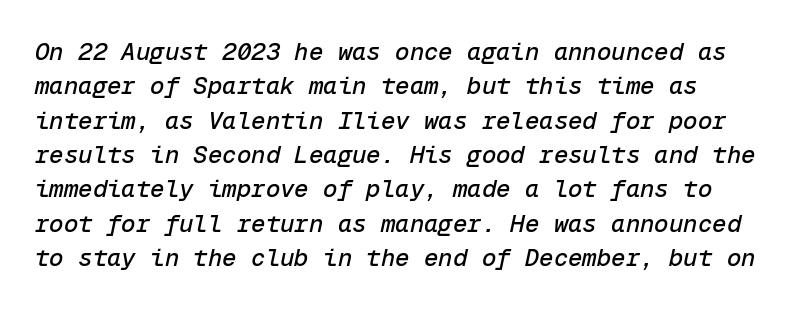
Designer's note — italics engaged. Whoever set this chose a conventional vertical rhythm. The passage shown has conventional tracking throughout. The string is rendered with underlining switched off.
